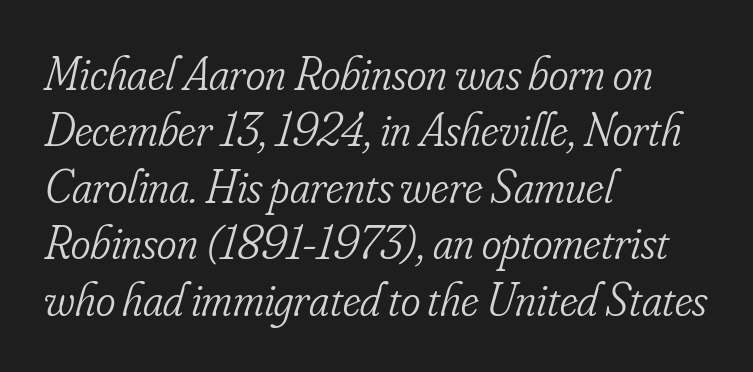
The image shows 47 px light, condensed serif type, italic (leaning right); set left-aligned, line spacing 1.2x, normal letter spacing, not underlined; low stroke contrast and a small x-height.
